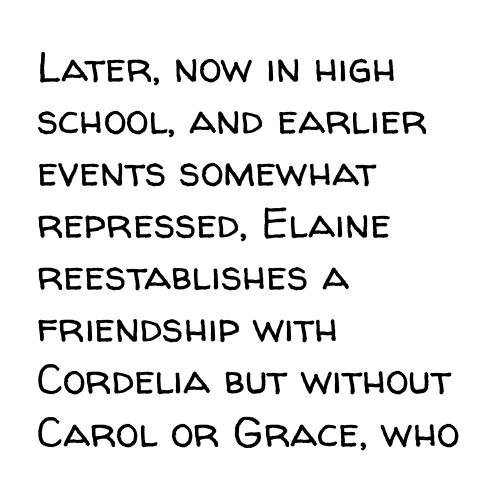
The image shows 42 px regular-weight sans-serif type, upright; set left-aligned, line spacing 1.24x, normal letter spacing, not underlined; low stroke contrast and a medium x-height.
